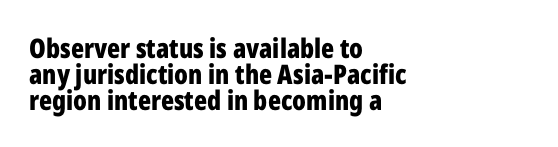
This rendering leaves character spacing at its baseline value. The strokes are fattened all the way to bold. Only glyphs here, with clear space below each row. The lettering holds an erect, upright posture throughout.
